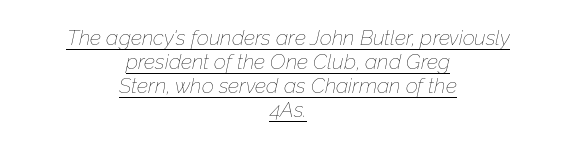
The image shows 21 px text type, italic (leaning right); set centered, tight line spacing (1.15x), normal letter spacing, underlined.
